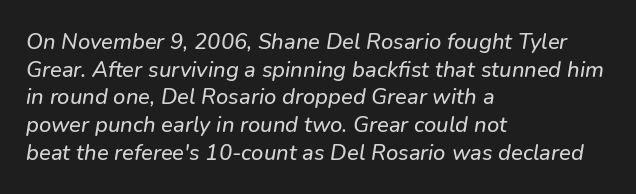
The image shows 22 px text type; set left-aligned, normal line spacing (1.26x), normal letter spacing, not underlined.
